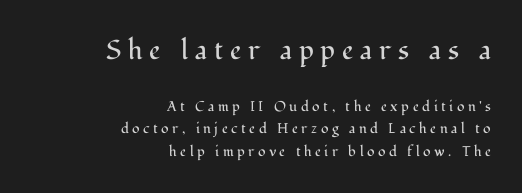
Reading top to bottom, the characters get smaller at the block break. These lines stack with their right ends in a neat column. Honestly, the letter spacing is so wide it's the main thing you notice. Decoration check: the copy has no underline. Vertical strokes here are truly vertical.
